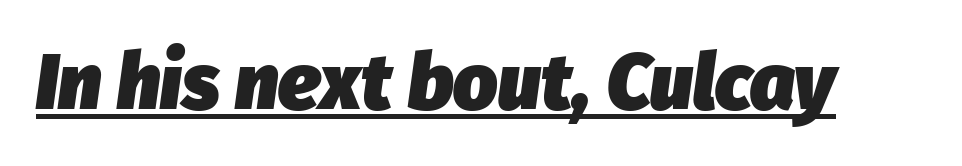
{"italic": "yes", "lean": "right", "slant_degrees": 8, "bold": "yes", "weight": "heavy", "width": "normal", "stroke_contrast": "low", "x_height": "medium", "monospaced": "no", "underline": "yes", "letter_spacing": "normal", "letter_spacing_em": 0.0, "glyph_px": 78}
